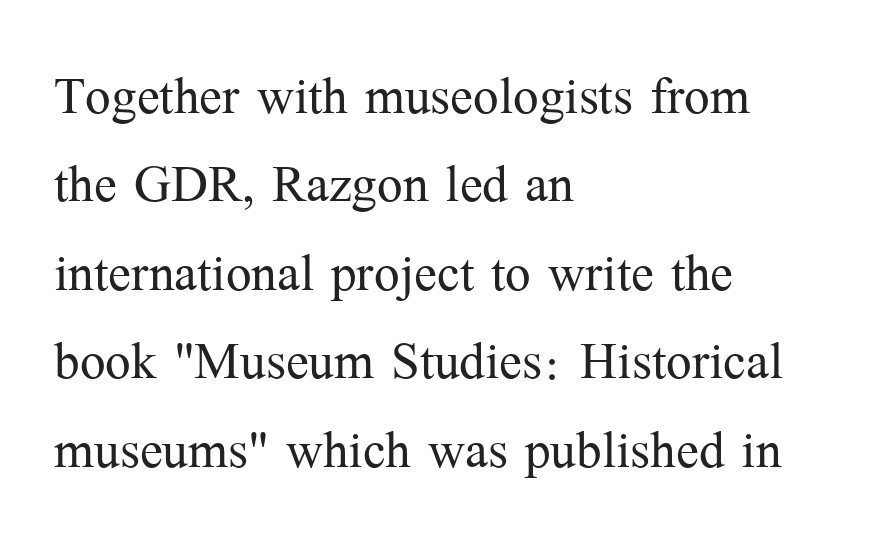
Is there much room between lines? A standard amount, neither cramped nor airy. Does the type have serifs? Yes, each stem ends in a small foot. Honestly, the letter spacing is just normal — you wouldn't notice it. The passage shown is typed in a proportional face where columns would drift.
